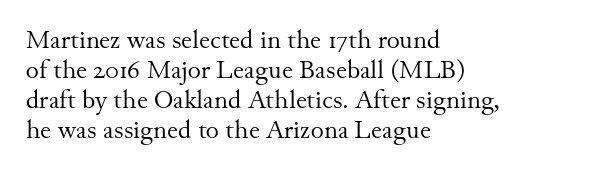
The image shows 25 px text type, upright; set left-aligned, line spacing 1.2x, normal letter spacing, not underlined.
